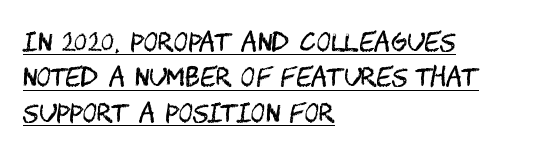
{"italic": "no", "bold": "no", "underline": "yes", "align": "left", "line_spacing": "normal", "line_spacing_ratio": 1.42, "letter_spacing": "normal", "letter_spacing_em": 0.0, "glyph_px": 25}
